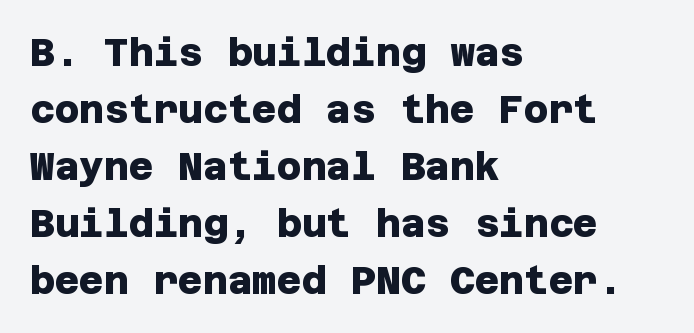
The image shows 38 px heavy sans-serif type; set left-aligned, normal line spacing (1.5x), normal letter spacing, not underlined; low stroke contrast and a large x-height.
